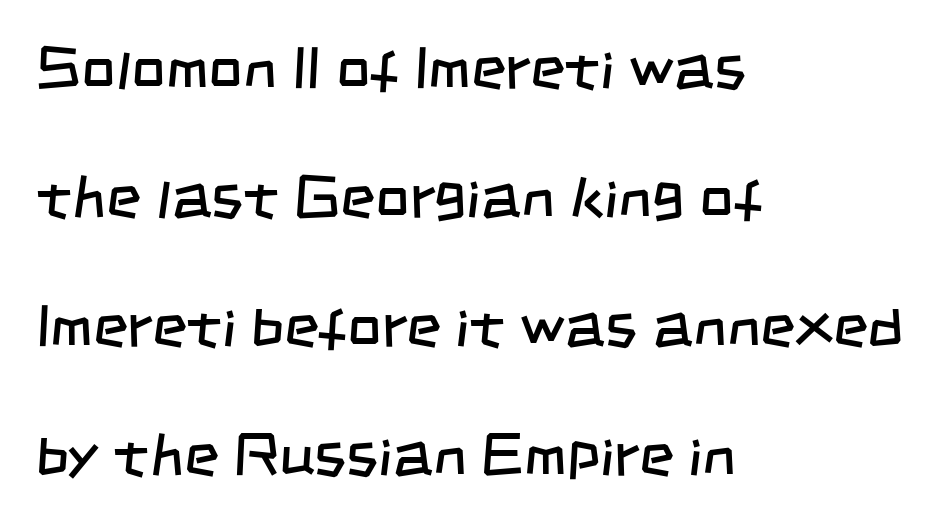
Q: Is the text bold? A: No.
Q: Is the typeface a serif or a sans-serif typeface? A: Sans-serif.
Q: Is the text underlined? A: No.
Q: How is the paragraph aligned? A: Left-aligned.
Q: Is the spacing between letters normal or unusually wide? A: Normal.
Q: Is the spacing between lines tight, normal or loose? A: Loose.
Q: Width (condensed, normal, or wide)? A: Condensed.
Q: Stroke contrast? A: Low.
Q: x-height? A: Large.
Q: Monospaced? A: No.
